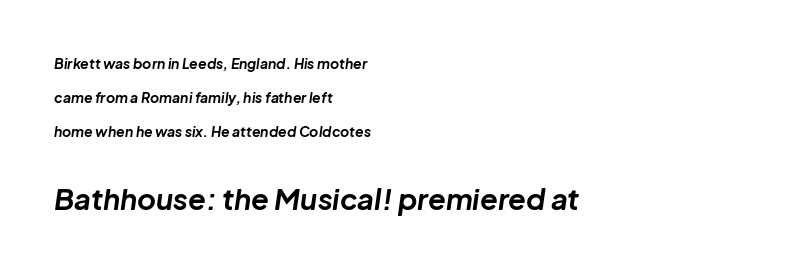
The rag falls on the right side of this text block. This is heavy type, rendered in bold. Type size steps up from the first block to the second. Italic? Definitely — the glyphs are oblique. The zone under the glyphs is completely vacant.
